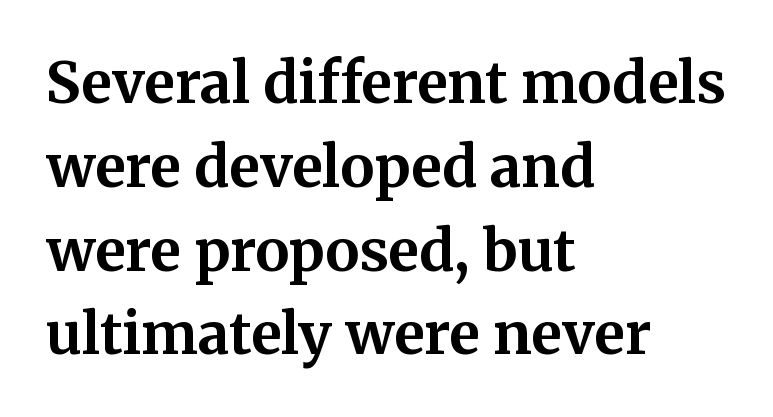
{"serif": "yes", "italic": "no", "bold": "yes", "weight": "bold", "width": "normal", "stroke_contrast": "medium", "x_height": "medium", "monospaced": "no", "underline": "no", "align": "left", "line_spacing": "normal", "line_spacing_ratio": 1.47, "letter_spacing": "normal", "letter_spacing_em": 0.0, "glyph_px": 57}
